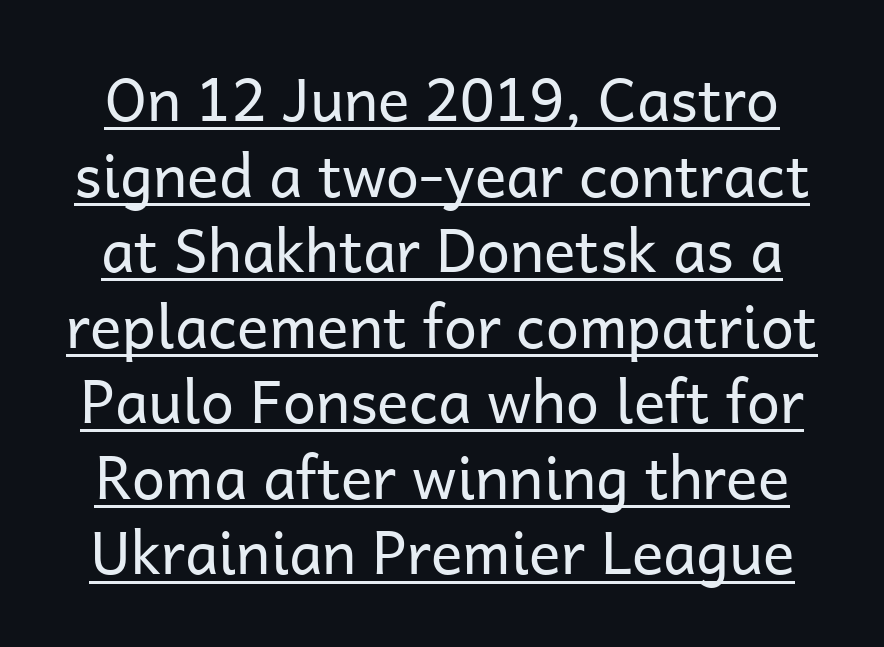
The designer went with a sans here, leaving each stem footless. Normally led — the rows are evenly, conventionally spaced. Is there any slant? The stems are plumb. The strokes carry an ordinary text weight at most.
